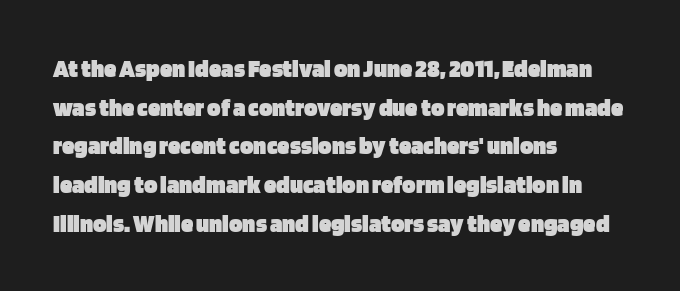
Lines of text with bare space underneath. Default kerning and tracking; the words read as compact shapes. Typeset ragged right — the left edge is the straight one. Regarding leading, the lines here are spaced in the standard way. Every stem runs plumb, perpendicular to the baseline.
